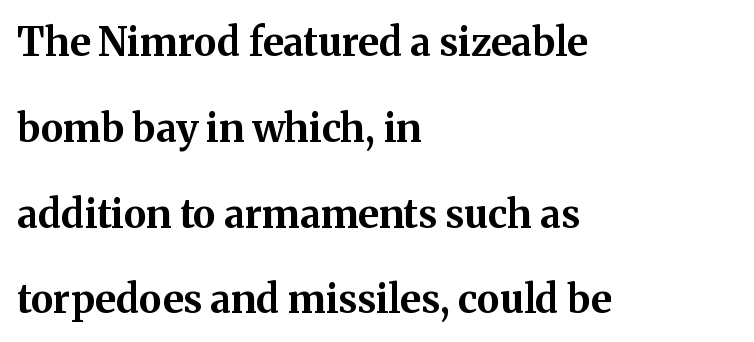
{"serif": "yes", "italic": "no", "bold": "yes", "weight": "bold", "width": "normal", "stroke_contrast": "medium", "x_height": "medium", "monospaced": "no", "underline": "no", "align": "left", "line_spacing": "loose", "line_spacing_ratio": 2.2, "letter_spacing": "normal", "letter_spacing_em": 0.0, "glyph_px": 39}
